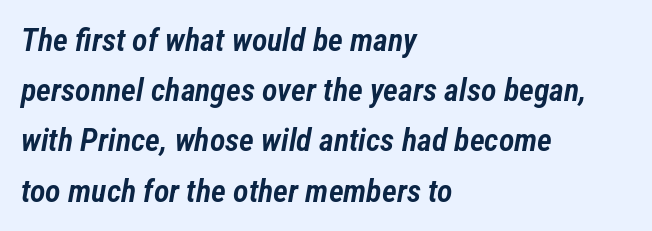
{"italic": "yes", "lean": "right", "slant_degrees": 12, "bold": "semi", "weight": "semibold", "width": "condensed", "stroke_contrast": "low", "x_height": "medium", "monospaced": "no", "underline": "no", "align": "left", "line_spacing": "normal", "line_spacing_ratio": 1.57, "letter_spacing": "normal", "letter_spacing_em": 0.0, "glyph_px": 32}
